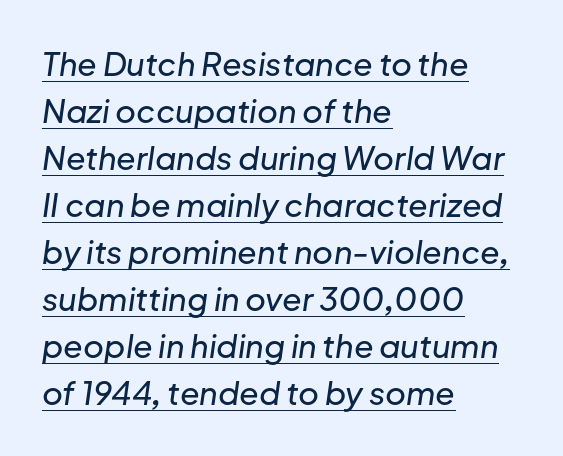
Looks like regular typesetting: each glyph gets only the width it needs. Here the glyphs are tracked normally, forming tight word shapes. In terms of posture, this sample is oblique. Descenders here cross a horizontal rule under the line. Line spacing here is normal.
